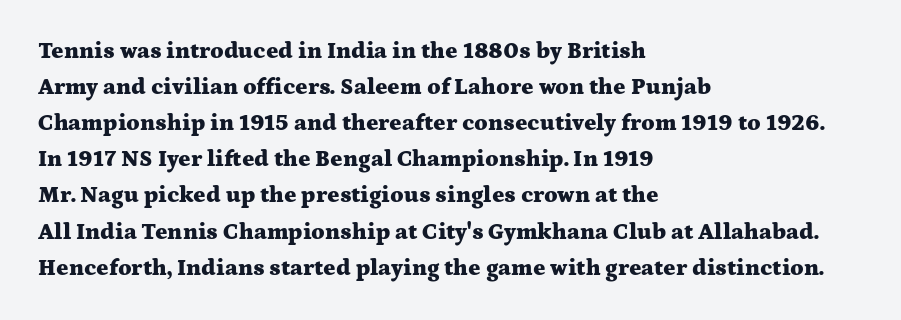
Q: Is the text bold? A: Yes.
Q: Is the text italic (slanted)? A: No, it is upright.
Q: Is the text underlined? A: No.
Q: How is the paragraph aligned? A: Left-aligned.
Q: Is the spacing between letters normal or unusually wide? A: Normal.
Q: Is the spacing between lines tight, normal or loose? A: Normal.
